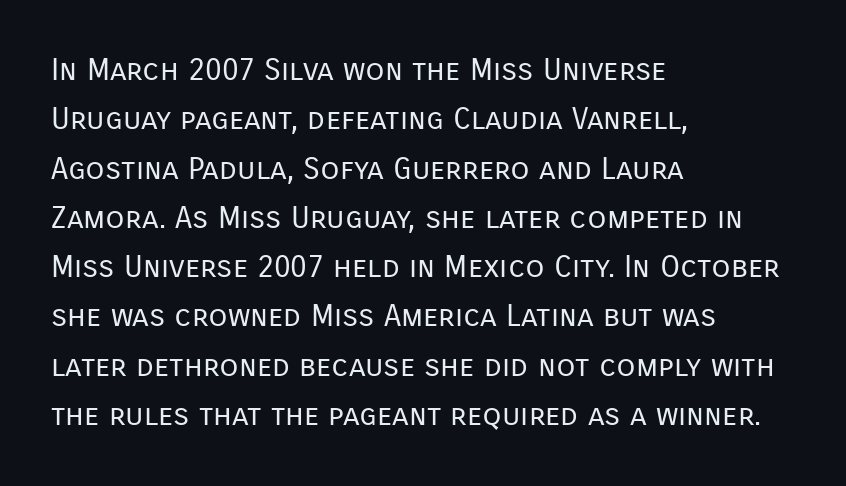
Q: Is the text bold? A: No.
Q: Is the text italic (slanted)? A: No, it is upright.
Q: Is the typeface a serif or a sans-serif typeface? A: Sans-serif.
Q: Is the text underlined? A: No.
Q: How is the paragraph aligned? A: Left-aligned.
Q: Is the spacing between letters normal or unusually wide? A: Normal.
Q: Is the spacing between lines tight, normal or loose? A: Normal.
Q: Width (condensed, normal, or wide)? A: Normal.
Q: Stroke contrast? A: Low.
Q: x-height? A: Medium.
Q: Monospaced? A: No.
